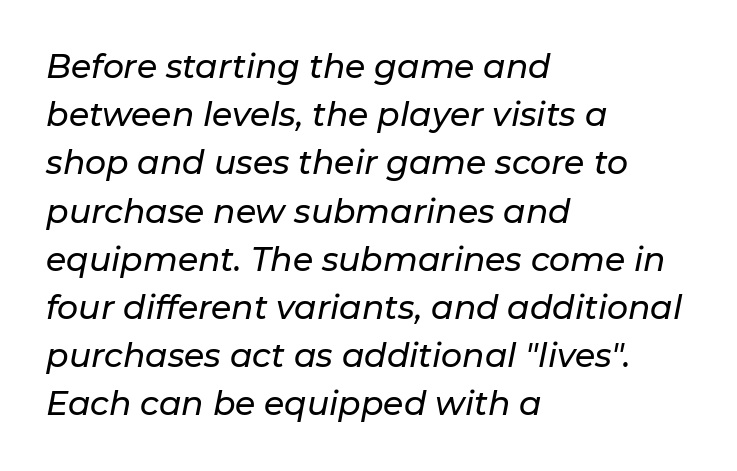
One glance says typical: line gaps are just what's usual. Here the glyphs are tracked normally, forming tight word shapes. Looking at the ascenders, they clearly lean. In CSS terms this would be text-align: left. The space beneath each line is pristine and unruled.
